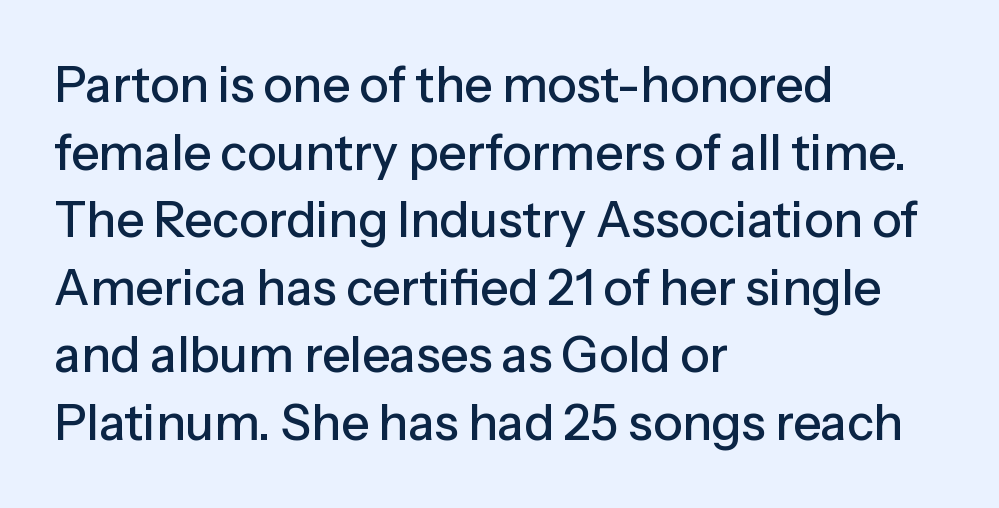
The letters advance in unequal steps, a hallmark of proportional type. Here the glyphs are tracked normally, forming tight word shapes. Anything drawn beneath the words? Only blank space. The rows are spaced the way most documents space them.
